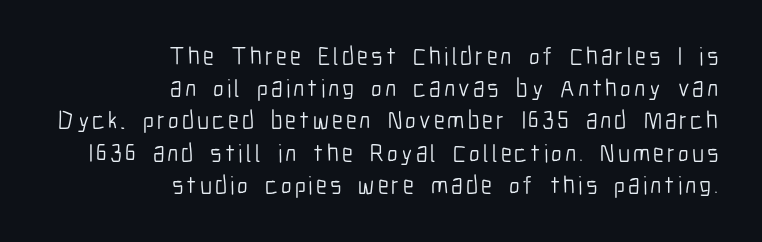
{"italic": "no", "bold": "no", "underline": "no", "align": "right", "line_spacing": "normal", "line_spacing_ratio": 1.29, "glyph_px": 25}
